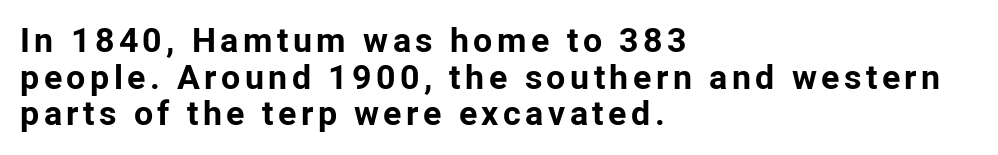
The image shows 34 px bold sans-serif type, upright; set left-aligned, tight line spacing (1.08x), not underlined; low stroke contrast and a medium x-height.
